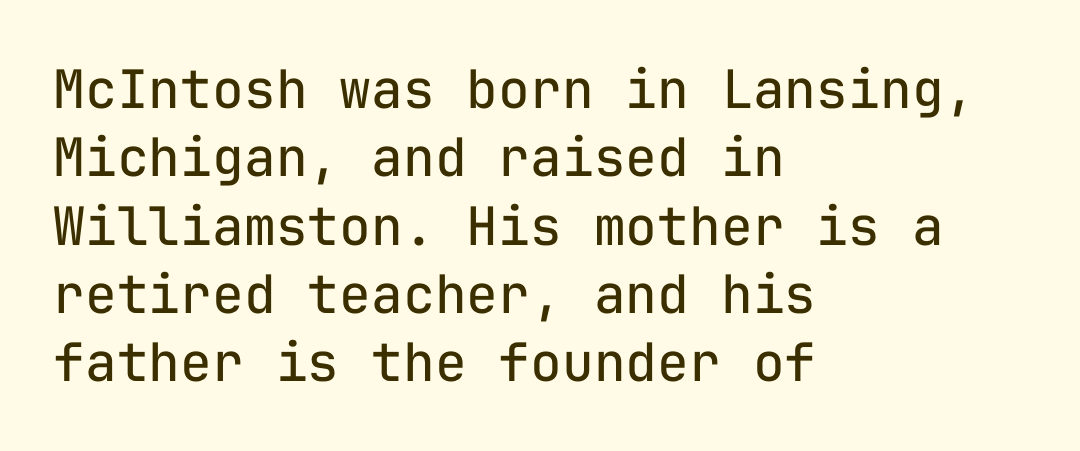
Q: Is the text bold? A: No.
Q: Is the text italic (slanted)? A: No, it is upright.
Q: Is the typeface a serif or a sans-serif typeface? A: Sans-serif.
Q: Is the text underlined? A: No.
Q: How is the paragraph aligned? A: Left-aligned.
Q: Is the spacing between letters normal or unusually wide? A: Normal.
Q: Is the spacing between lines tight, normal or loose? A: Normal.
Q: Width (condensed, normal, or wide)? A: Normal.
Q: Stroke contrast? A: Low.
Q: x-height? A: Medium.
Q: Monospaced? A: Yes.
